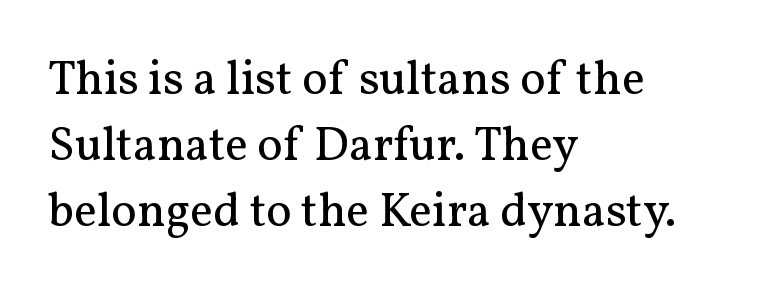
Q: Is the text bold? A: No.
Q: Is the text italic (slanted)? A: No, it is upright.
Q: Is the typeface a serif or a sans-serif typeface? A: Serif.
Q: Is the text underlined? A: No.
Q: How is the paragraph aligned? A: Left-aligned.
Q: Is the spacing between letters normal or unusually wide? A: Normal.
Q: Is the spacing between lines tight, normal or loose? A: Normal.
Q: Width (condensed, normal, or wide)? A: Normal.
Q: Stroke contrast? A: Medium.
Q: x-height? A: Medium.
Q: Monospaced? A: No.
